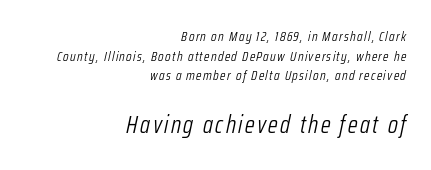
The image shows 25 px text type, italic (leaning right); set right-aligned, normal line spacing (1.41x), not underlined; the second (bottom) block is 1.79x larger.
